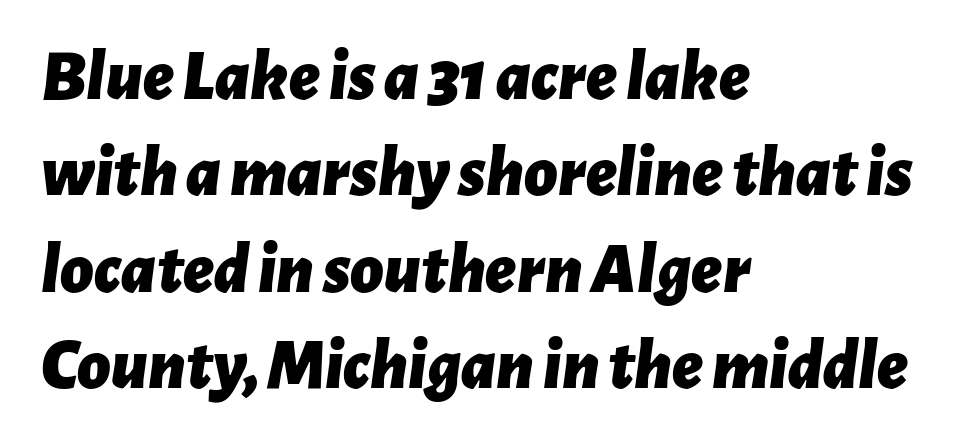
The image shows 72 px bold type, italic (leaning right); set left-aligned, normal line spacing (1.34x), normal letter spacing, not underlined; low stroke contrast and a medium x-height.
